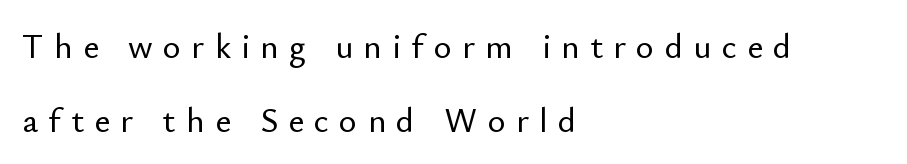
The image shows 34 px sans-serif type, upright; set left-aligned, loose line spacing (2.17x), unusually wide letter spacing (+0.31 em), not underlined; low stroke contrast and a small x-height.
